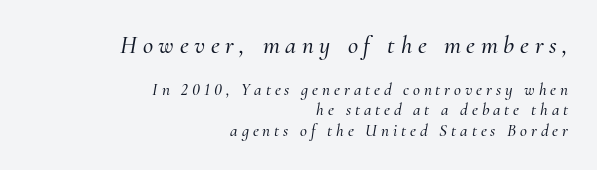
The passage shown has open, widely tracked lettering throughout. Whoever set this made the first block the dominant, larger element. Line ends are locked; line starts wander. Check the space under the baseline: it is left empty. The face used here has a pronounced slope to its letters.
